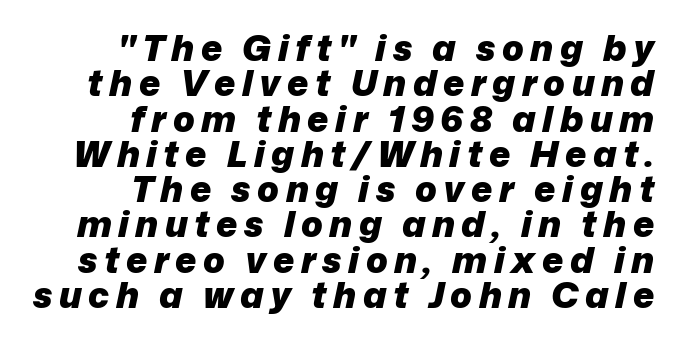
The image shows 36 px heavy type, italic (leaning right); set right-aligned, tight line spacing (0.98x), not underlined; low stroke contrast and a medium x-height.
